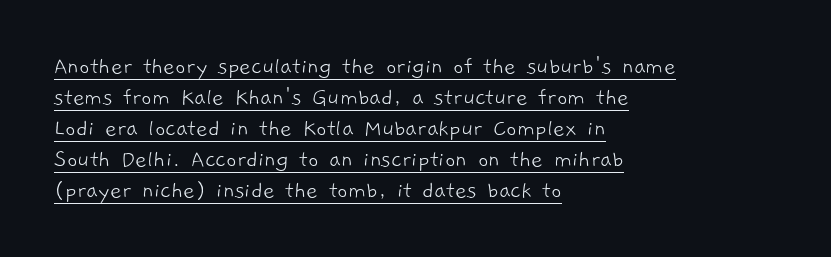
How are the letters spaced? Ordinarily, with no added tracking. Each stroke keeps to a modest, everyday thickness or less. Caption: multi-line text, flush left, ragged right. Underlined type.
